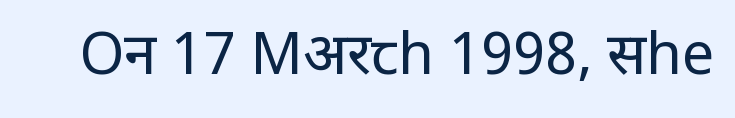
{"serif": "no", "italic": "no", "bold": "no", "weight": "regular", "width": "condensed", "stroke_contrast": "low", "x_height": "large", "monospaced": "no", "underline": "no", "letter_spacing": "normal", "letter_spacing_em": 0.0, "glyph_px": 58}
